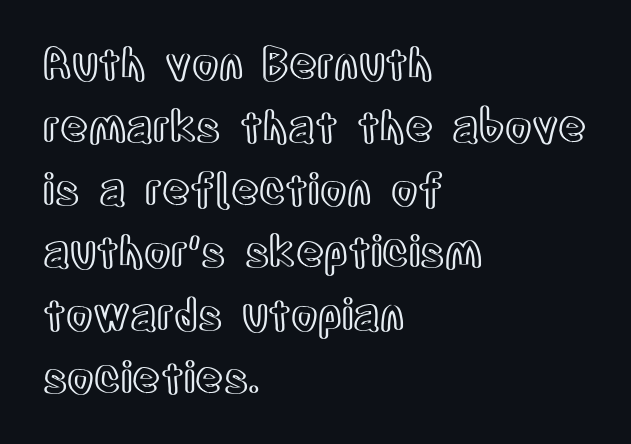
The setting favours the left margin, as ordinary paragraphs usually do. Evenly set lines give the paragraph a standard silhouette. The baseline area is clear. Do the characters align in a grid? No, the font is proportional.
